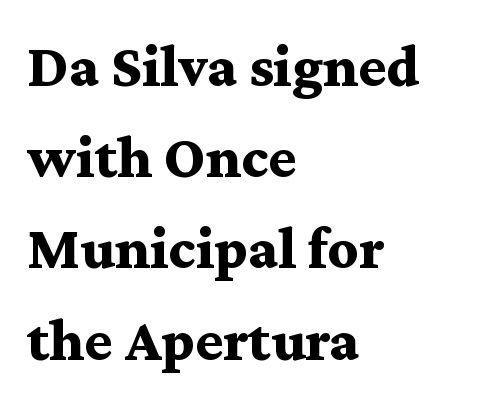
The image shows 60 px bold, wide serif type, upright; set left-aligned, normal line spacing (1.52x), normal letter spacing, not underlined; medium stroke contrast and a medium x-height.
